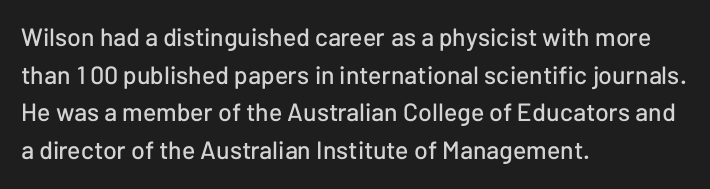
{"italic": "no", "underline": "no", "align": "left", "line_spacing": "normal", "line_spacing_ratio": 1.51, "letter_spacing": "normal", "letter_spacing_em": 0.0, "glyph_px": 25}
